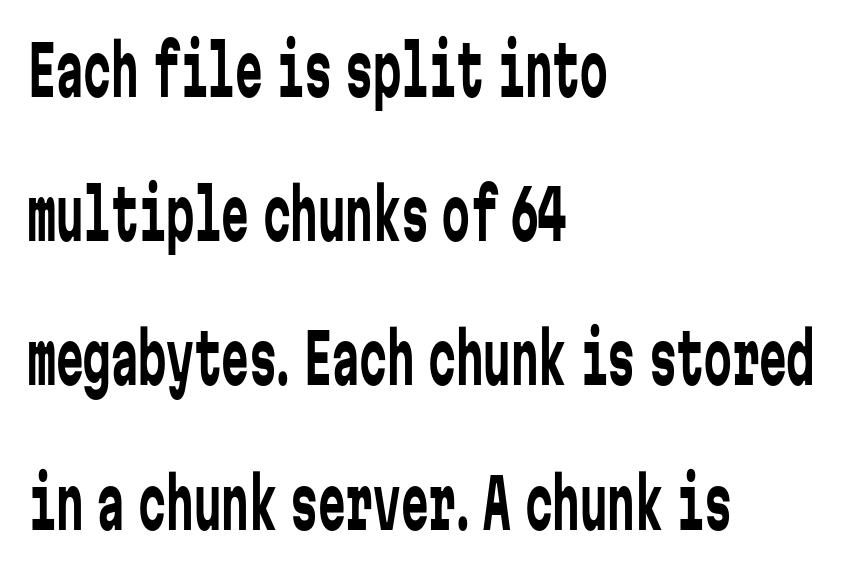
These lines are rendered in a fixed-pitch font. Unmarked baselines from the first word to the last. What's the leading like? Stretched, with rows far apart. Compared with a typical body face, this is equally light or lighter still. The lines in this sample share a left origin and differ only in where they stop.
